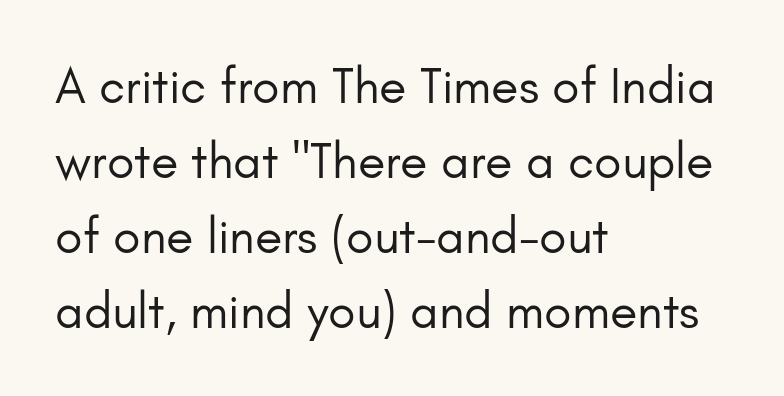
Q: Is the text bold? A: No.
Q: Is the text italic (slanted)? A: No, it is upright.
Q: Is the typeface a serif or a sans-serif typeface? A: Sans-serif.
Q: Is the text underlined? A: No.
Q: How is the paragraph aligned? A: Left-aligned.
Q: Is the spacing between letters normal or unusually wide? A: Normal.
Q: Is the spacing between lines tight, normal or loose? A: Normal.
Q: Width (condensed, normal, or wide)? A: Normal.
Q: Stroke contrast? A: Low.
Q: x-height? A: Small.
Q: Monospaced? A: No.
